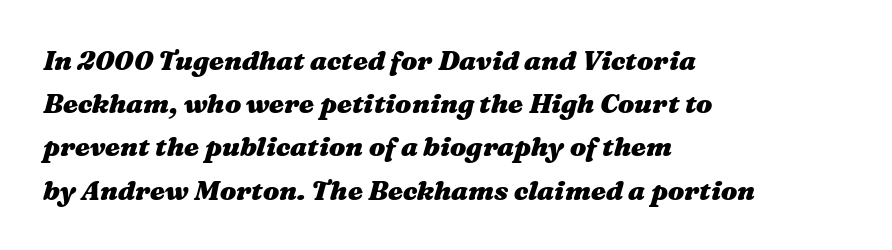
{"italic": "yes", "lean": "right", "slant_degrees": 16, "bold": "yes", "underline": "no", "align": "left", "line_spacing": "normal", "line_spacing_ratio": 1.6, "letter_spacing": "normal", "letter_spacing_em": 0.0, "glyph_px": 27}
